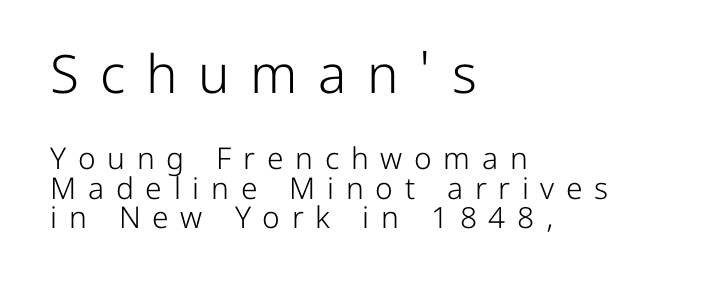
{"serif": "no", "italic": "no", "bold": "no", "weight": "light", "width": "normal", "stroke_contrast": "low", "x_height": "medium", "monospaced": "no", "underline": "no", "align": "left", "line_spacing": "tight", "line_spacing_ratio": 0.98, "letter_spacing": "wide", "letter_spacing_em": 0.39, "larger_block": "first", "size_ratio": 1.77, "glyph_px": 53}
